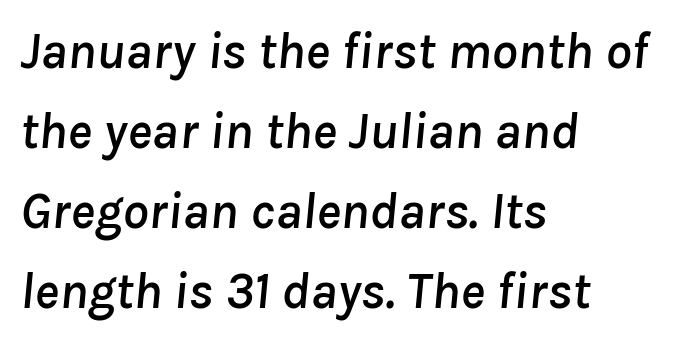
The image shows 52 px text type, italic (leaning right); set left-aligned, normal line spacing (1.54x), normal letter spacing, not underlined; low stroke contrast and a medium x-height.
